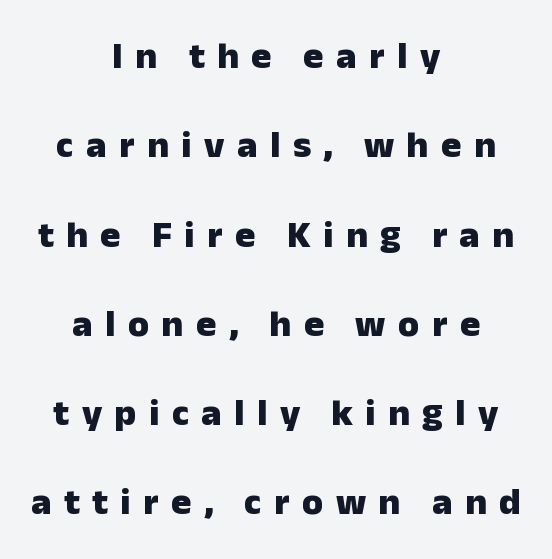
The image shows 38 px heavy sans-serif type, upright; set centered, loose line spacing (2.35x), unusually wide letter spacing (+0.33 em), not underlined; low stroke contrast and a medium x-height.
